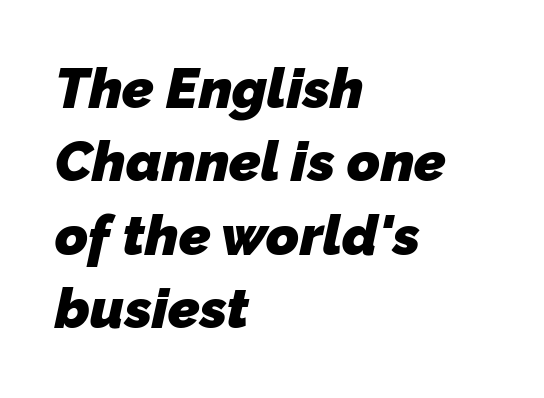
{"serif": "no", "bold": "yes", "weight": "heavy", "width": "normal", "stroke_contrast": "low", "x_height": "medium", "monospaced": "no", "underline": "no", "align": "left", "line_spacing": "normal", "line_spacing_ratio": 1.31, "letter_spacing": "normal", "letter_spacing_em": 0.0, "glyph_px": 56}
